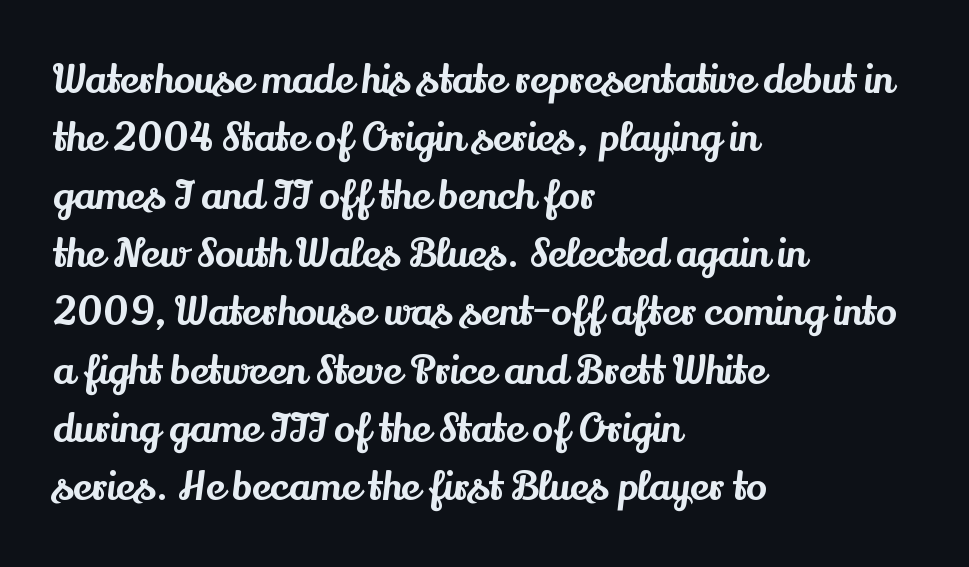
Q: Is the text italic (slanted)? A: Yes.
Q: Is the typeface a serif or a sans-serif typeface? A: Serif.
Q: Is the text underlined? A: No.
Q: How is the paragraph aligned? A: Left-aligned.
Q: Is the spacing between letters normal or unusually wide? A: Normal.
Q: Is the spacing between lines tight, normal or loose? A: Normal.
Q: Width (condensed, normal, or wide)? A: Normal.
Q: Stroke contrast? A: Medium.
Q: x-height? A: Small.
Q: Monospaced? A: No.
